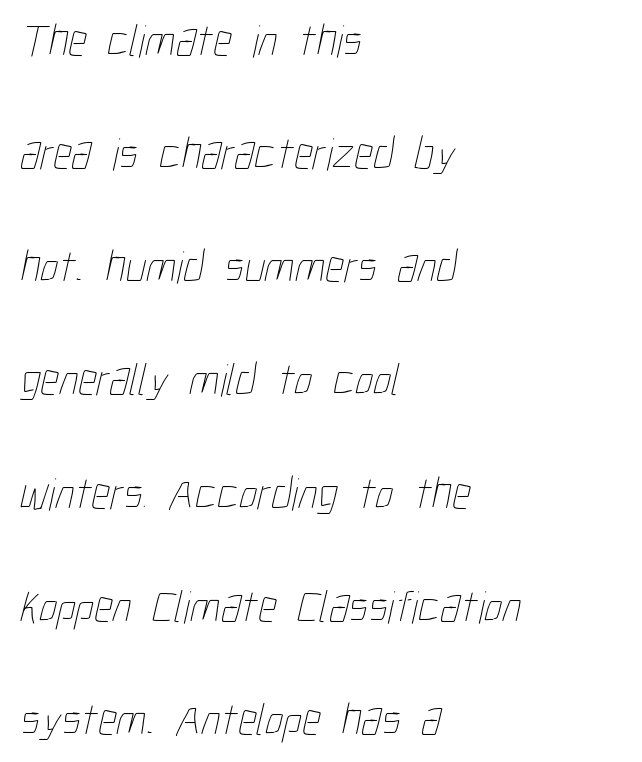
The image shows 46 px thin, condensed type; set left-aligned, loose line spacing (2.46x), normal letter spacing, not underlined; low stroke contrast and a medium x-height.
